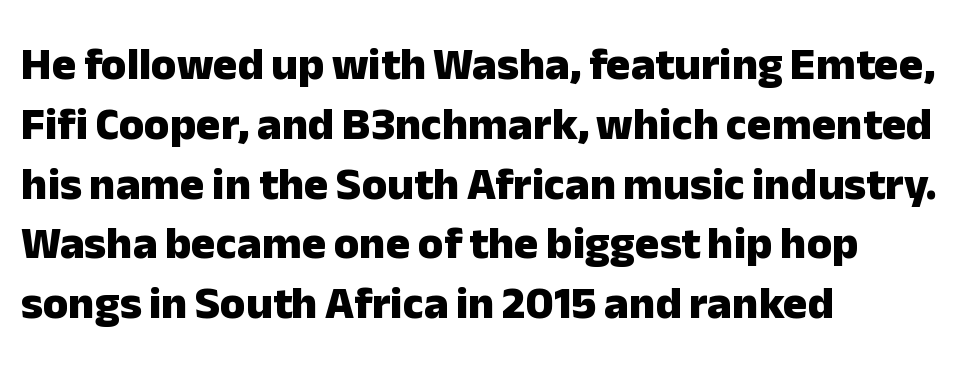
The image shows 46 px heavy sans-serif type, upright; set left-aligned, normal line spacing (1.3x), normal letter spacing, not underlined; low stroke contrast and a medium x-height.
